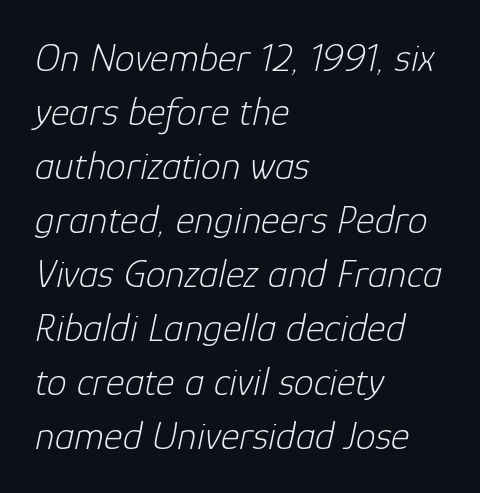
The image shows 40 px light type, italic (leaning right); set left-aligned, normal line spacing (1.35x), normal letter spacing, not underlined; low stroke contrast and a medium x-height.
